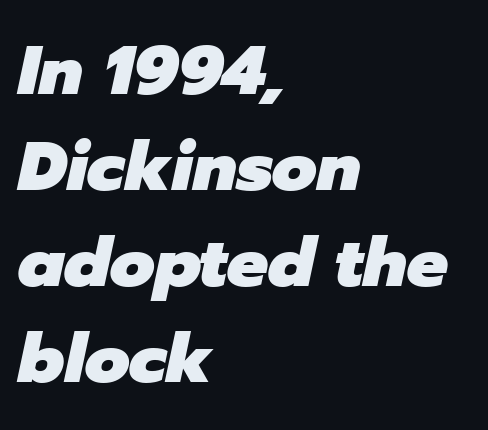
{"italic": "yes", "lean": "right", "slant_degrees": 12, "bold": "yes", "weight": "heavy", "width": "normal", "stroke_contrast": "low", "x_height": "medium", "monospaced": "no", "underline": "no", "align": "left", "line_spacing": "normal", "line_spacing_ratio": 1.39, "letter_spacing": "normal", "letter_spacing_em": 0.0, "glyph_px": 69}
